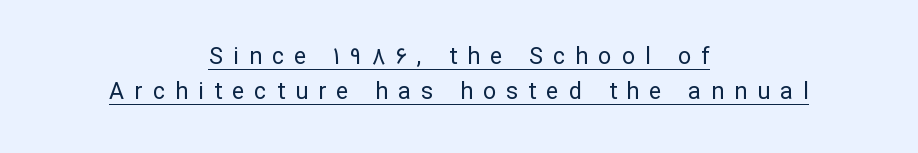
Q: Is the text bold? A: No.
Q: Is the text italic (slanted)? A: No, it is upright.
Q: Is the text underlined? A: Yes.
Q: How is the paragraph aligned? A: Centered.
Q: Is the spacing between letters normal or unusually wide? A: Unusually wide.
Q: Is the spacing between lines tight, normal or loose? A: Normal.
